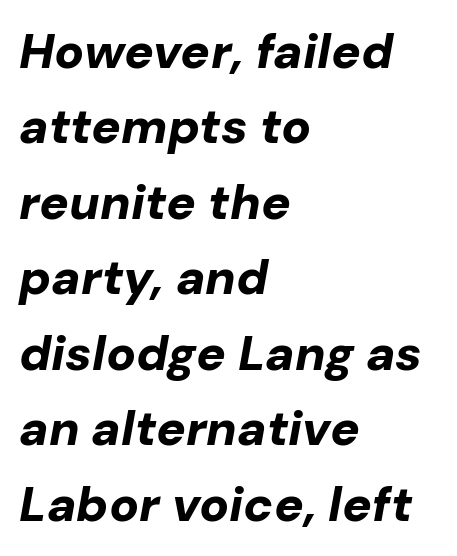
{"italic": "yes", "lean": "right", "slant_degrees": 10, "bold": "yes", "weight": "bold", "width": "normal", "stroke_contrast": "low", "x_height": "medium", "monospaced": "no", "underline": "no", "align": "left", "line_spacing": "normal", "line_spacing_ratio": 1.54, "letter_spacing": "normal", "letter_spacing_em": 0.0, "glyph_px": 49}
